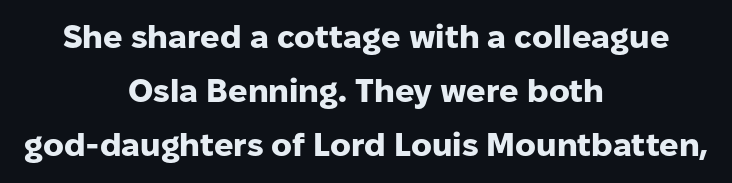
Between one letter and the next there's only the usual sliver of space. The typeface chosen for these lines omits serifs. One-word summary of the alignment: center. The vertical gap from one line to the next is medium.
